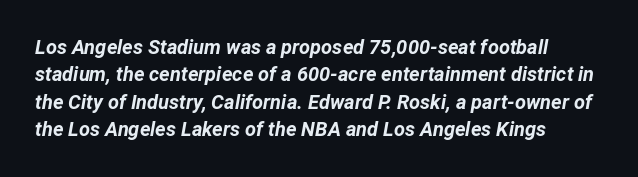
Q: Is the text bold? A: Yes.
Q: Is the text italic (slanted)? A: Yes, it leans right by about 12 degrees.
Q: Is the text underlined? A: No.
Q: How is the paragraph aligned? A: Left-aligned.
Q: Is the spacing between letters normal or unusually wide? A: Normal.
Q: Is the spacing between lines tight, normal or loose? A: Normal.
